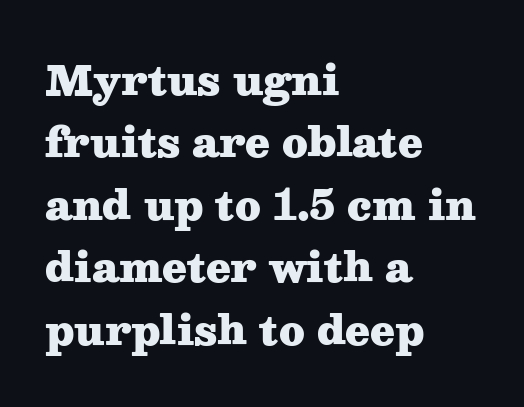
Tall strokes in this sample are plumb rather than angled. Honestly, there is no underline to notice here at all. A typesetter would call this proportional, since set widths differ per character. Set as a true bold cut, around the 700 mark.
